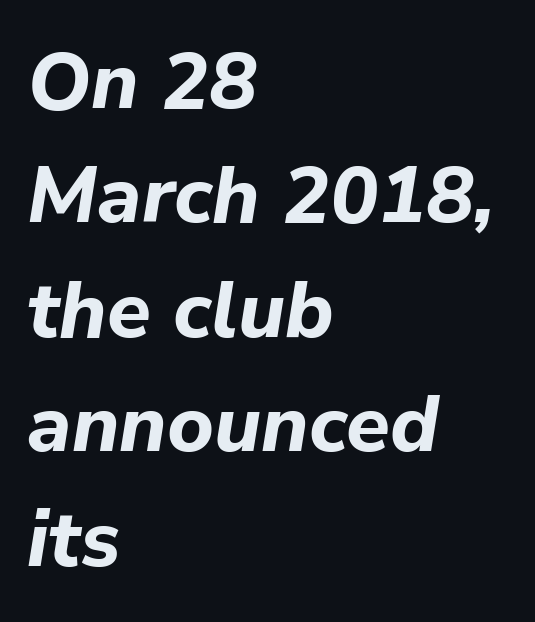
Q: Is the text bold? A: Yes.
Q: Is the text italic (slanted)? A: Yes, it leans right by about 9 degrees.
Q: Is the text underlined? A: No.
Q: How is the paragraph aligned? A: Left-aligned.
Q: Is the spacing between letters normal or unusually wide? A: Normal.
Q: Is the spacing between lines tight, normal or loose? A: Normal.
Q: Width (condensed, normal, or wide)? A: Normal.
Q: Stroke contrast? A: Low.
Q: x-height? A: Medium.
Q: Monospaced? A: No.
